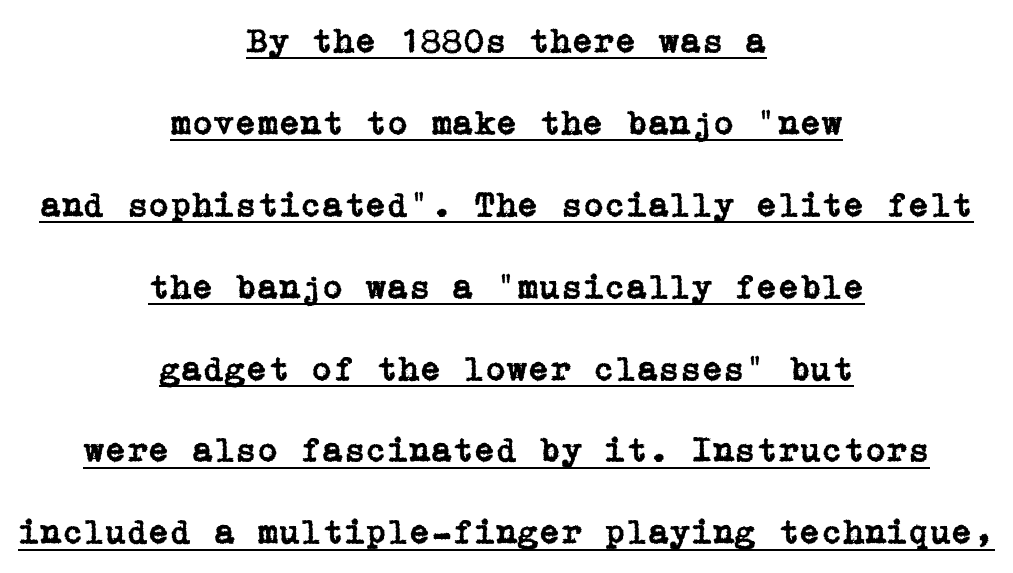
The image shows 35 px serif type, upright; set centered, loose line spacing (2.34x), normal letter spacing, underlined; low stroke contrast and a medium x-height.
